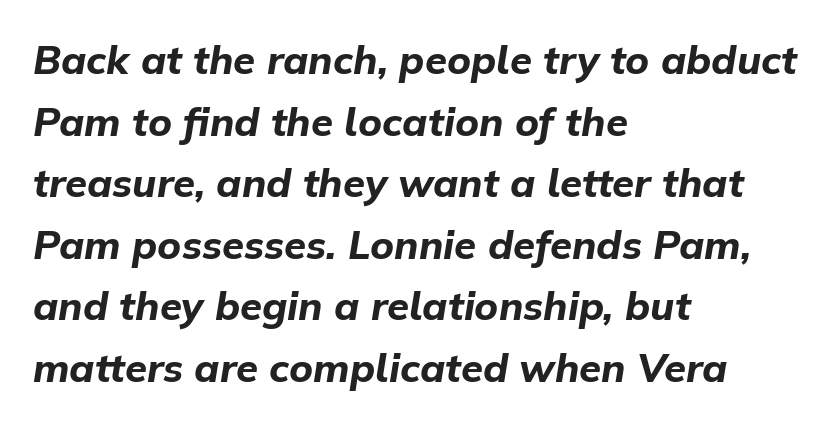
Anything drawn beneath the words? Only blank space. Students, note that the glyphs here touch the page at normal intervals. These lines sit exactly where default settings would place them. Weight: bold. Each letter keeps its own natural width here, so spacing adapts to shape.
